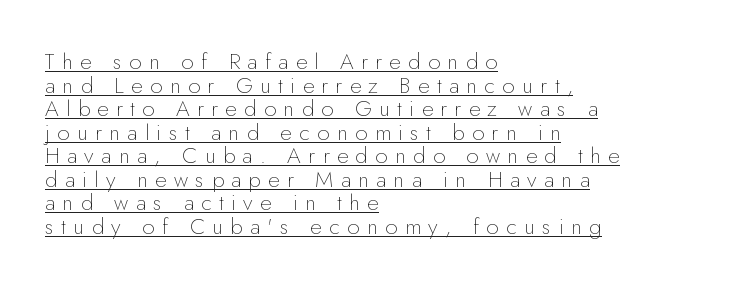
The image shows 22 px text type, upright; set left-aligned, tight line spacing (1.07x), unusually wide letter spacing (+0.34 em), underlined.
